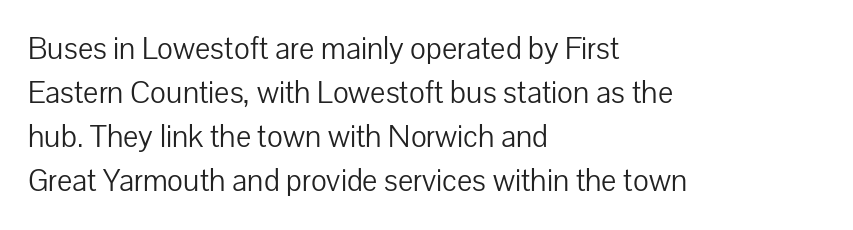
The image shows 32 px light sans-serif type, upright; set left-aligned, normal line spacing (1.37x), normal letter spacing, not underlined; low stroke contrast and a medium x-height.
